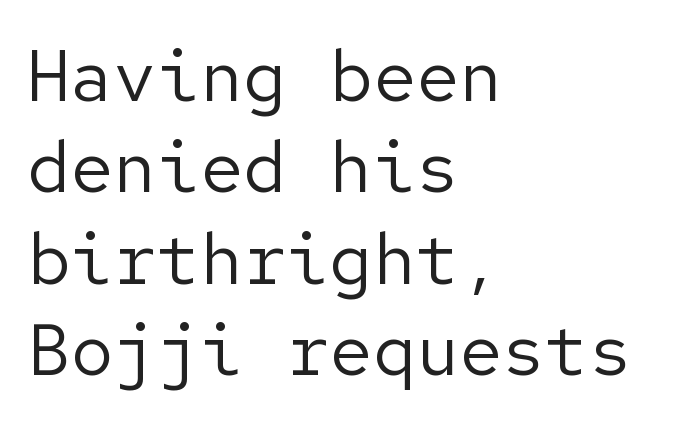
{"serif": "no", "italic": "no", "bold": "no", "weight": "regular", "width": "normal", "stroke_contrast": "low", "x_height": "medium", "underline": "no", "align": "left", "line_spacing": "normal", "line_spacing_ratio": 1.27, "letter_spacing": "normal", "letter_spacing_em": 0.0, "glyph_px": 72}
